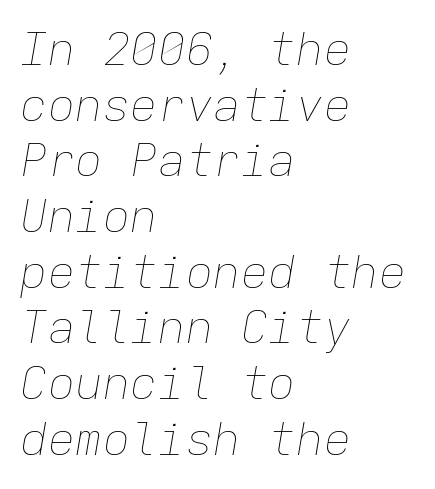
The lines in this sample share a left origin and differ only in where they stop. The baseline area is clear. Designer's note — italics engaged. This is not heavy type; no bold has been used. This rendering leaves character spacing at its baseline value. Every character here occupies the same horizontal width, giving the sample a typewriter-like rhythm.
